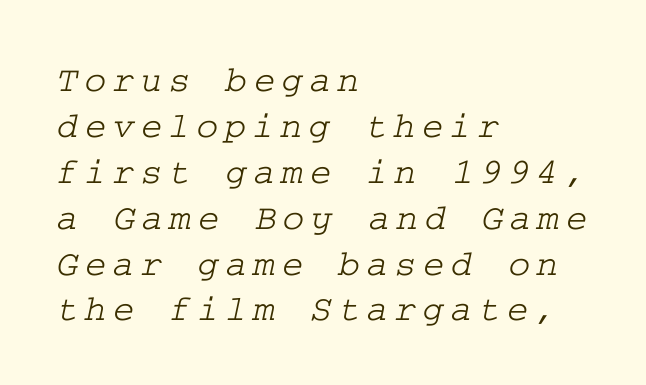
Serif or sans? Serif — the stroke terminals have little feet. The words here are not underlined. Where is the straight margin? On the left.
